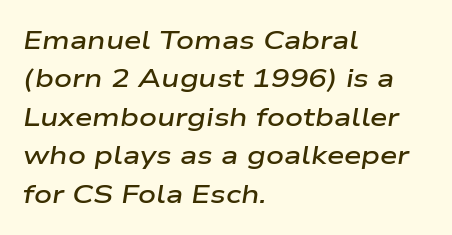
Looking at the ascenders, they clearly lean. Observe the ordinary spacing: letters are neighbours, not strangers. Visually the block forms a straight wall on the left and a jagged coastline on the right. The passage shown is not underscored anywhere. Slightly chunky letters — semibold, I'd say, not full bold.
